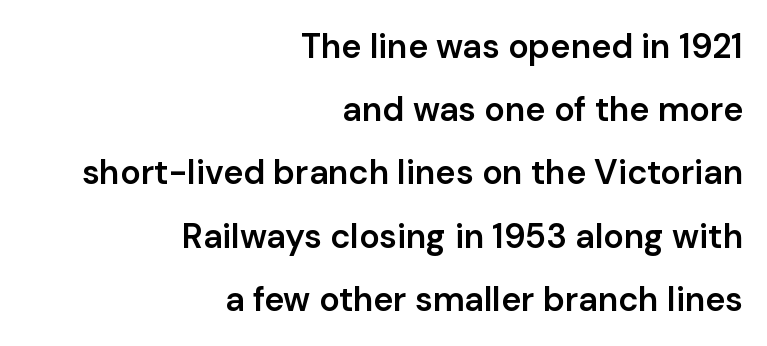
You could not count columns in this text — the font is proportionally spaced. Weight check: semibold — heavier than regular, not quite bold. These lines stack with their right ends in a neat column. The letters sit at their default tracking, neither squeezed nor spread.
